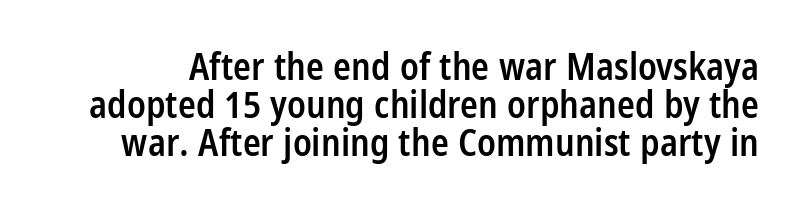
Q: Is the text bold? A: Semi-bold.
Q: Is the text italic (slanted)? A: No, it is upright.
Q: Is the typeface a serif or a sans-serif typeface? A: Sans-serif.
Q: Is the text underlined? A: No.
Q: Is the spacing between letters normal or unusually wide? A: Normal.
Q: Is the spacing between lines tight, normal or loose? A: Tight.
Q: Width (condensed, normal, or wide)? A: Condensed.
Q: Stroke contrast? A: Low.
Q: x-height? A: Large.
Q: Monospaced? A: No.
